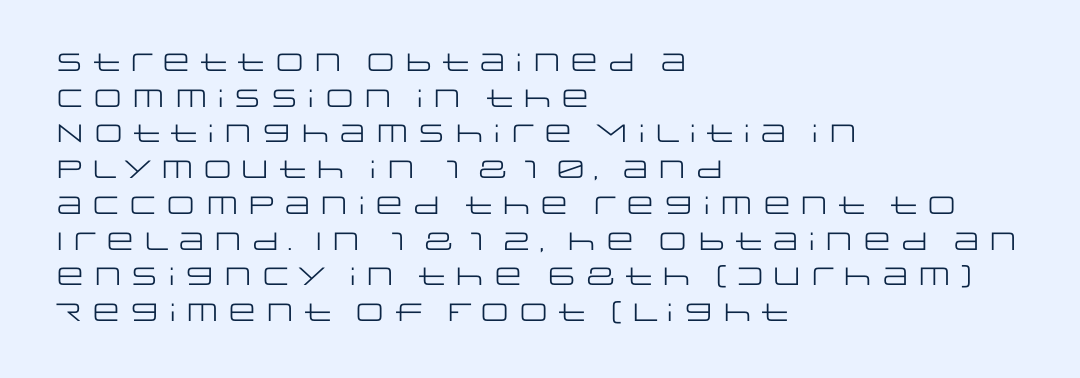
The image shows 25 px text type, upright; set left-aligned, normal line spacing (1.43x), normal letter spacing, not underlined.
